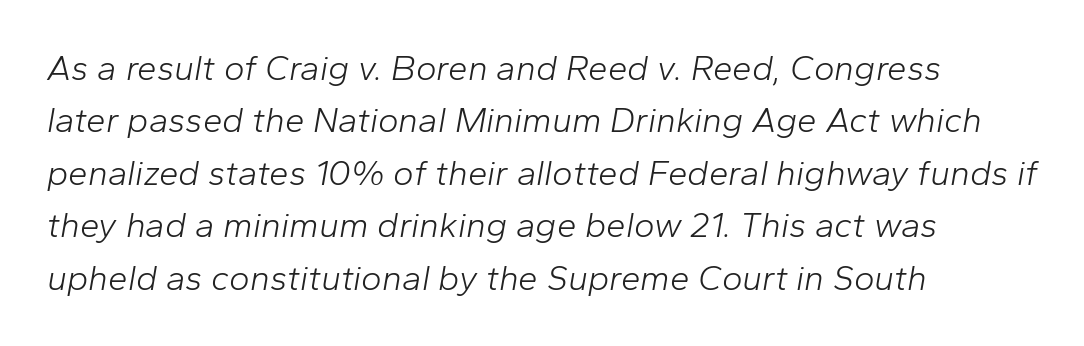
{"italic": "yes", "lean": "right", "slant_degrees": 10, "bold": "no", "weight": "light", "width": "normal", "stroke_contrast": "low", "x_height": "medium", "monospaced": "no", "underline": "no", "align": "left", "line_spacing": "normal", "line_spacing_ratio": 1.5, "letter_spacing": "normal", "letter_spacing_em": 0.0, "glyph_px": 35}
